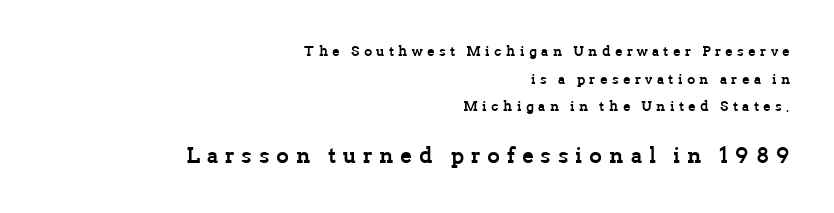
{"italic": "no", "bold": "yes", "underline": "no", "align": "right", "line_spacing": "loose", "line_spacing_ratio": 1.98, "letter_spacing": "wide", "letter_spacing_em": 0.31, "larger_block": "second", "size_ratio": 1.57, "glyph_px": 22}
